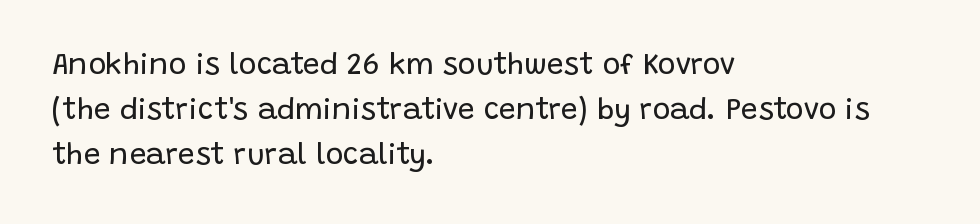
Q: Is the text bold? A: No.
Q: Is the text italic (slanted)? A: No, it is upright.
Q: Is the typeface a serif or a sans-serif typeface? A: Sans-serif.
Q: Is the text underlined? A: No.
Q: How is the paragraph aligned? A: Left-aligned.
Q: Is the spacing between letters normal or unusually wide? A: Normal.
Q: Is the spacing between lines tight, normal or loose? A: Normal.
Q: Width (condensed, normal, or wide)? A: Normal.
Q: Stroke contrast? A: Low.
Q: x-height? A: Large.
Q: Monospaced? A: No.
